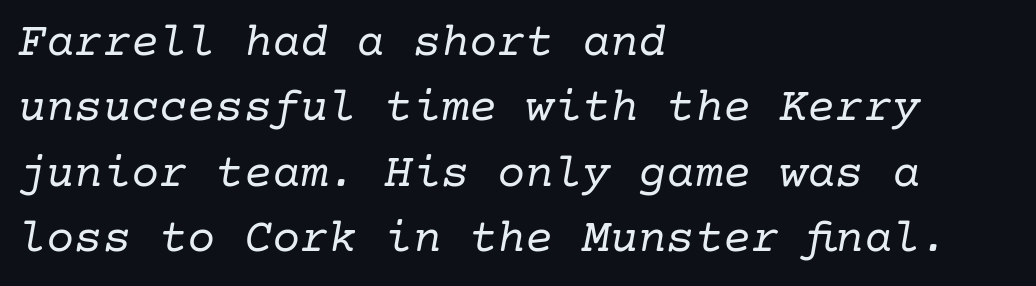
Glance below the letters and you will spot only blank space. Weight class: somewhere from thin through regular. Serifs: yes, visible at the terminals of the letterforms. Whoever set this chose a conventional vertical rhythm. If you drew a line through each stem, it would be angled. These lines are set flush left with a ragged right edge.
